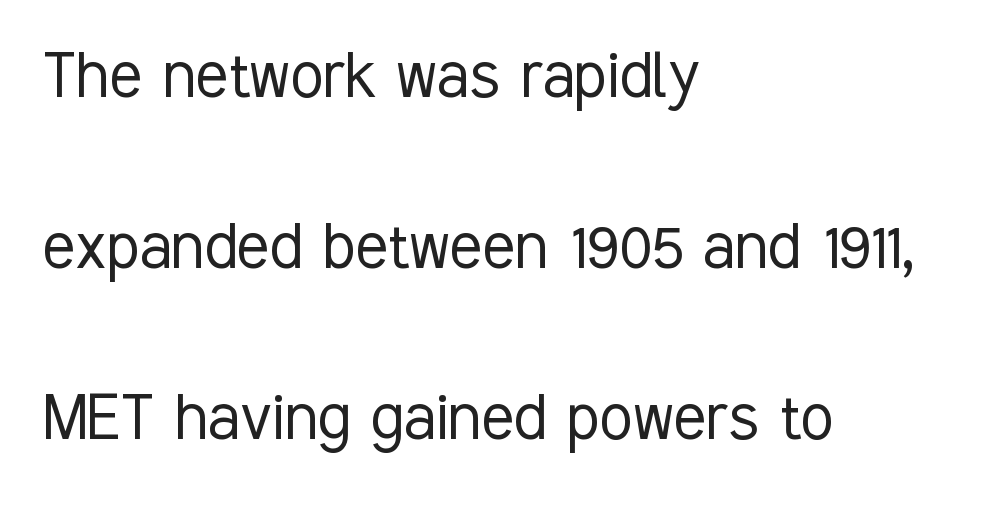
{"serif": "no", "italic": "no", "bold": "no", "weight": "light", "width": "condensed", "stroke_contrast": "low", "x_height": "medium", "monospaced": "no", "underline": "no", "align": "left", "line_spacing": "loose", "line_spacing_ratio": 2.25, "letter_spacing": "normal", "letter_spacing_em": 0.0, "glyph_px": 76}
